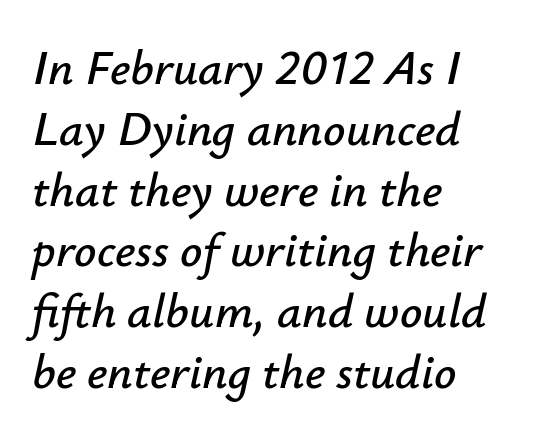
{"italic": "yes", "lean": "right", "slant_degrees": 12, "width": "normal", "stroke_contrast": "low", "x_height": "small", "monospaced": "no", "underline": "no", "align": "left", "line_spacing_ratio": 1.24, "letter_spacing": "normal", "letter_spacing_em": 0.0, "glyph_px": 49}
